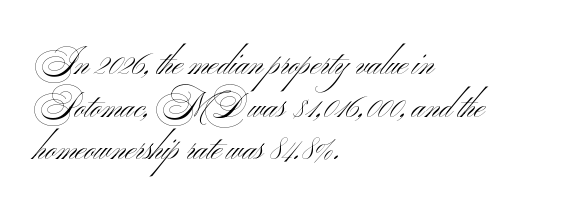
Q: Is the text bold? A: No.
Q: Is the text italic (slanted)? A: Yes.
Q: Is the typeface a serif or a sans-serif typeface? A: Sans-serif.
Q: Is the text underlined? A: No.
Q: How is the paragraph aligned? A: Left-aligned.
Q: Is the spacing between letters normal or unusually wide? A: Normal.
Q: Is the spacing between lines tight, normal or loose? A: Normal.
Q: Width (condensed, normal, or wide)? A: Wide.
Q: Stroke contrast? A: Medium.
Q: x-height? A: Small.
Q: Monospaced? A: No.
